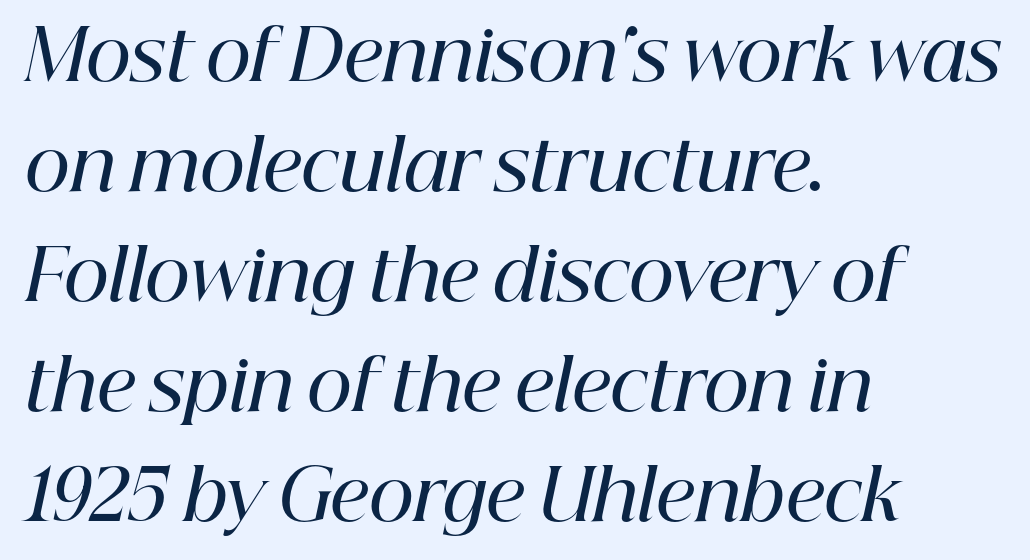
Q: Is the text bold? A: Semi-bold.
Q: Is the text italic (slanted)? A: Yes, it leans right by about 12 degrees.
Q: Is the typeface a serif or a sans-serif typeface? A: Serif.
Q: Is the text underlined? A: No.
Q: How is the paragraph aligned? A: Left-aligned.
Q: Is the spacing between letters normal or unusually wide? A: Normal.
Q: Is the spacing between lines tight, normal or loose? A: Normal.
Q: Width (condensed, normal, or wide)? A: Normal.
Q: Stroke contrast? A: High.
Q: x-height? A: Medium.
Q: Monospaced? A: No.
